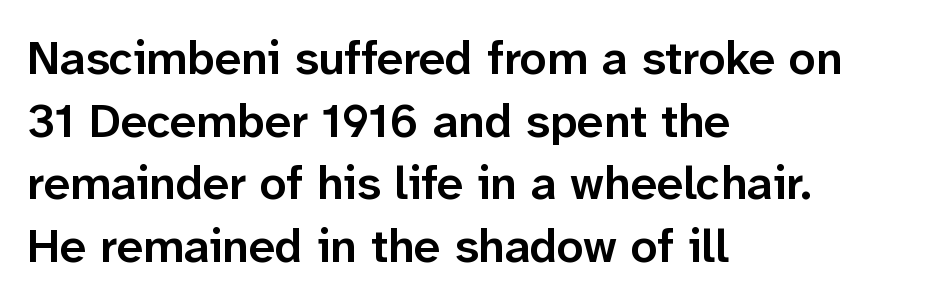
Q: Is the text bold? A: Semi-bold.
Q: Is the text italic (slanted)? A: No, it is upright.
Q: Is the typeface a serif or a sans-serif typeface? A: Sans-serif.
Q: Is the text underlined? A: No.
Q: How is the paragraph aligned? A: Left-aligned.
Q: Is the spacing between letters normal or unusually wide? A: Normal.
Q: Is the spacing between lines tight, normal or loose? A: Normal.
Q: Width (condensed, normal, or wide)? A: Normal.
Q: Stroke contrast? A: Low.
Q: x-height? A: Medium.
Q: Monospaced? A: No.
